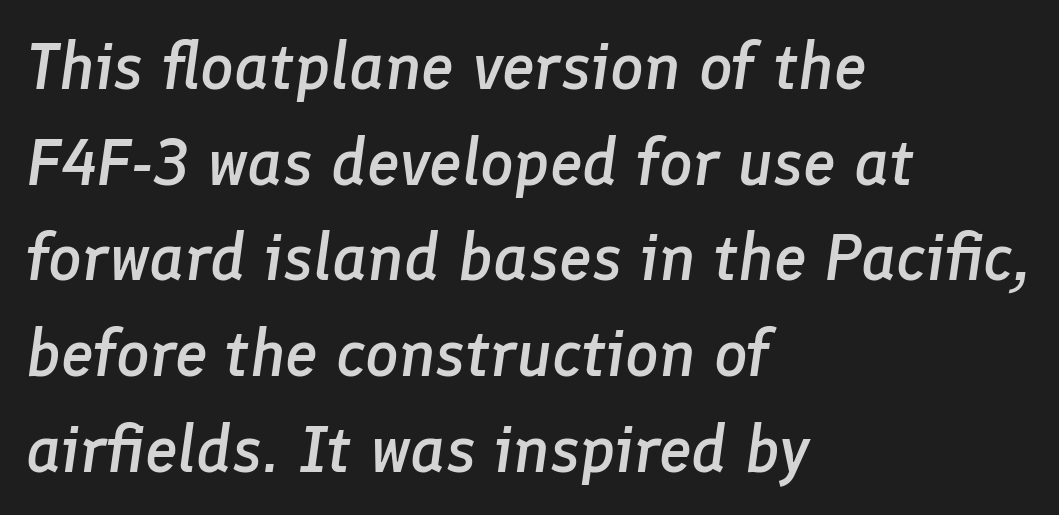
The image shows 66 px semibold type, italic (leaning right); set left-aligned, normal line spacing (1.45x), normal letter spacing, not underlined; low stroke contrast and a medium x-height.
